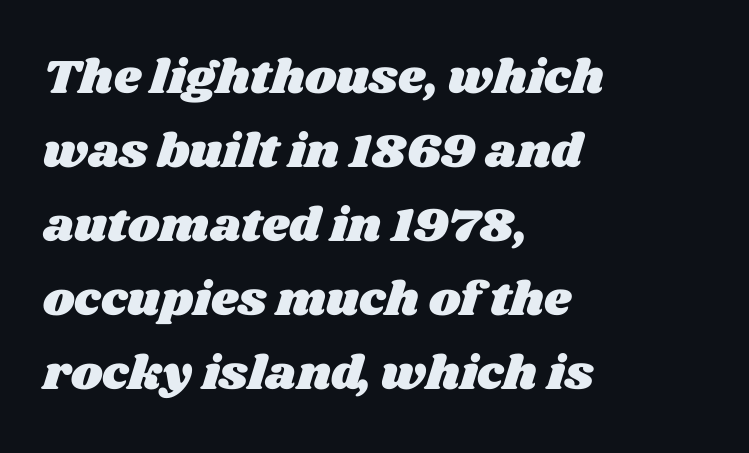
The image shows 48 px wide type; set left-aligned, normal line spacing (1.54x), normal letter spacing, not underlined; medium stroke contrast and a large x-height.
